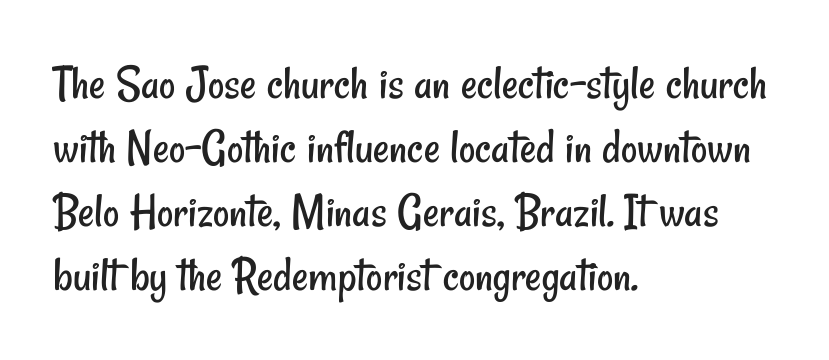
{"serif": "no", "bold": "no", "weight": "regular", "width": "condensed", "stroke_contrast": "low", "x_height": "small", "monospaced": "no", "underline": "no", "align": "left", "line_spacing": "normal", "line_spacing_ratio": 1.28, "letter_spacing": "normal", "letter_spacing_em": 0.0, "glyph_px": 50}
